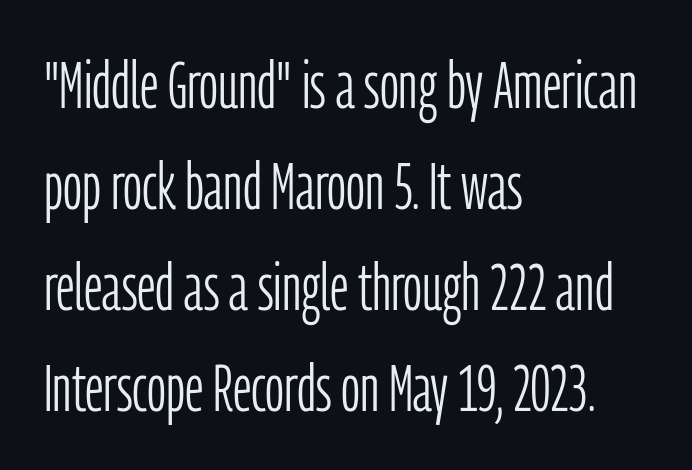
Q: Is the text bold? A: No.
Q: Is the text italic (slanted)? A: No, it is upright.
Q: Is the typeface a serif or a sans-serif typeface? A: Sans-serif.
Q: Is the text underlined? A: No.
Q: How is the paragraph aligned? A: Left-aligned.
Q: Is the spacing between letters normal or unusually wide? A: Normal.
Q: Is the spacing between lines tight, normal or loose? A: Normal.
Q: Width (condensed, normal, or wide)? A: Condensed.
Q: Stroke contrast? A: Low.
Q: x-height? A: Medium.
Q: Monospaced? A: No.
